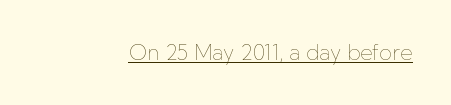
{"italic": "no", "bold": "no", "underline": "yes", "letter_spacing": "normal", "letter_spacing_em": 0.0, "glyph_px": 21}
